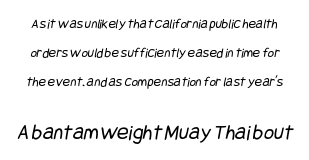
You could call the tracking neutral — neither tight nor loose. Nothing heavy about these letters — not bold at all. The string is rendered with underlining switched off. The designer dialed line spacing up above the default. Character size in the trailing block exceeds that of the leading block.
